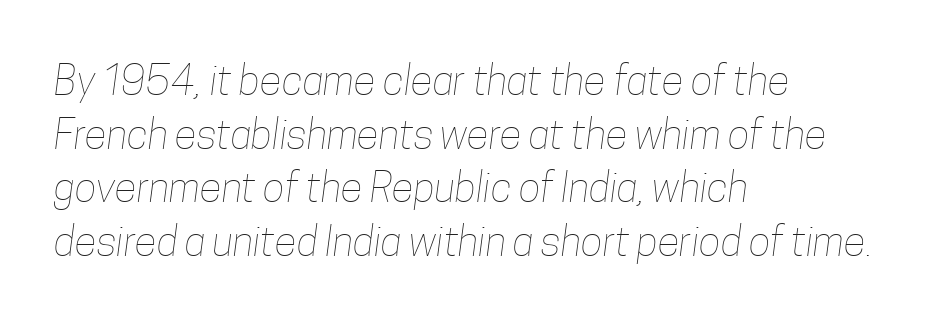
The image shows 41 px thin, condensed type; set left-aligned, normal line spacing (1.31x), normal letter spacing, not underlined; low stroke contrast and a medium x-height.
